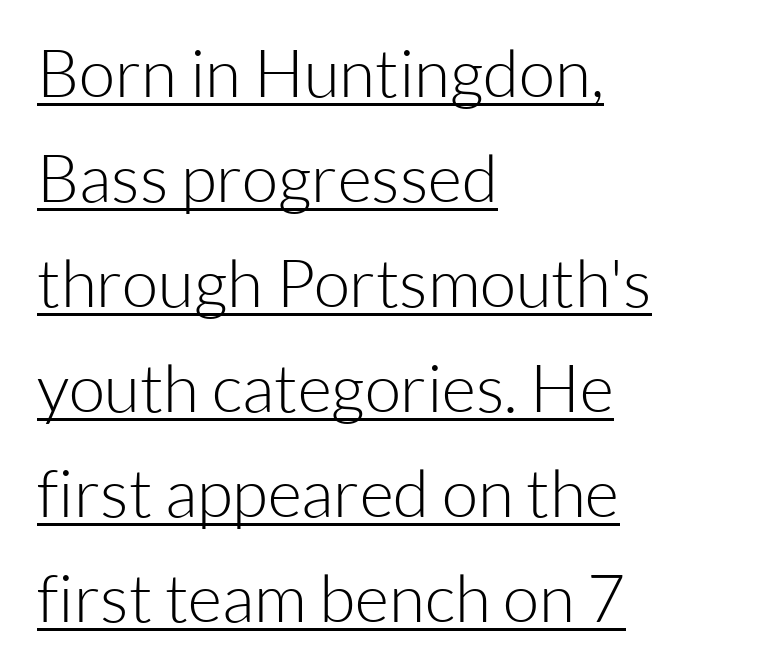
The passage shown is typed in a proportional face where columns would drift. Nope, not italic — everything's standing straight. The face used here appears with an underline applied. Does extra space separate the letters? No, they use regular spacing. Reading down the column, the eye jumps a familiar distance to each next line. Each letter's strokes conclude bluntly, with no projecting serifs.
